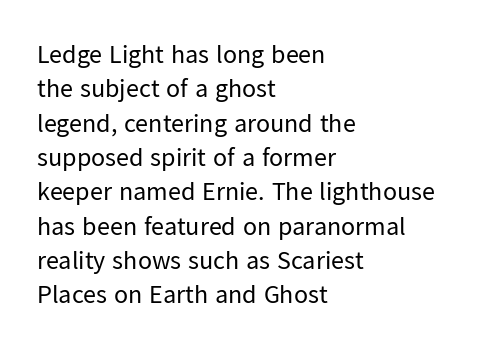
The image shows 26 px text type, upright; set left-aligned, normal line spacing (1.32x), normal letter spacing, not underlined.
